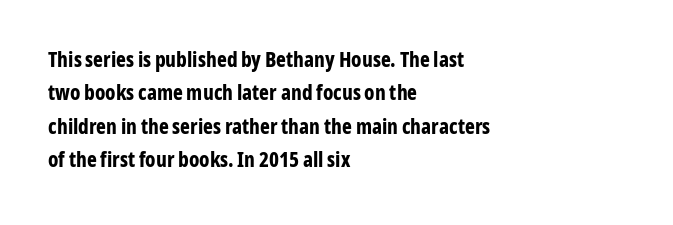
The lines sit at an ordinary, default distance from one another. Bare-footed words on every line. The rendering uses a bold face; every stroke is thick and dark. Posture: upright roman.
